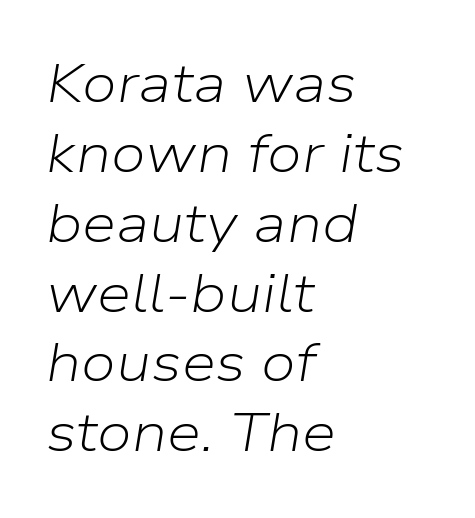
Q: Is the text bold? A: No.
Q: Is the text italic (slanted)? A: Yes, it leans right by about 9 degrees.
Q: Is the text underlined? A: No.
Q: How is the paragraph aligned? A: Left-aligned.
Q: Is the spacing between letters normal or unusually wide? A: Normal.
Q: Is the spacing between lines tight, normal or loose? A: Normal.
Q: Width (condensed, normal, or wide)? A: Normal.
Q: Stroke contrast? A: Low.
Q: x-height? A: Medium.
Q: Monospaced? A: No.
